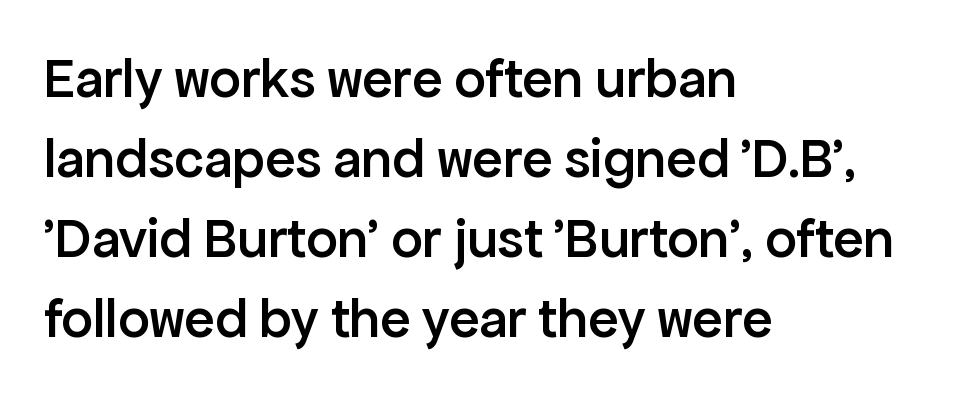
{"serif": "no", "italic": "no", "bold": "semi", "weight": "semibold", "width": "normal", "stroke_contrast": "low", "x_height": "medium", "monospaced": "no", "underline": "no", "align": "left", "line_spacing": "normal", "line_spacing_ratio": 1.43, "letter_spacing": "normal", "letter_spacing_em": 0.0, "glyph_px": 56}
